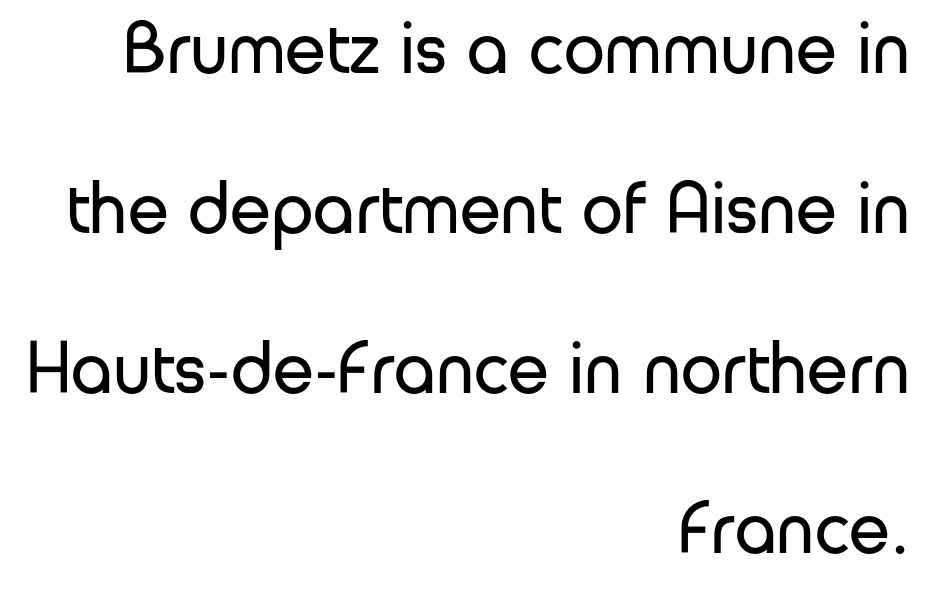
The image shows 74 px regular-weight sans-serif type, upright; set right-aligned, loose line spacing (2.16x), normal letter spacing, not underlined; low stroke contrast and a medium x-height.
